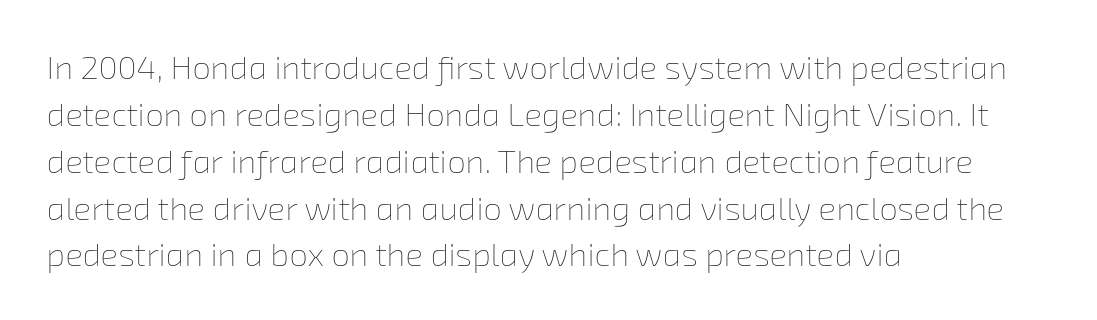
Q: Is the text bold? A: No.
Q: Is the text underlined? A: No.
Q: How is the paragraph aligned? A: Left-aligned.
Q: Is the spacing between letters normal or unusually wide? A: Normal.
Q: Is the spacing between lines tight, normal or loose? A: Normal.
Q: Width (condensed, normal, or wide)? A: Normal.
Q: Stroke contrast? A: Low.
Q: x-height? A: Medium.
Q: Monospaced? A: No.
